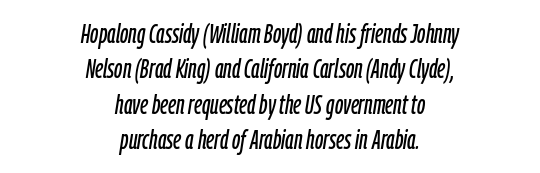
Q: Is the text italic (slanted)? A: Yes, it leans right by about 9 degrees.
Q: Is the text underlined? A: No.
Q: How is the paragraph aligned? A: Centered.
Q: Is the spacing between letters normal or unusually wide? A: Normal.
Q: Is the spacing between lines tight, normal or loose? A: Normal.
